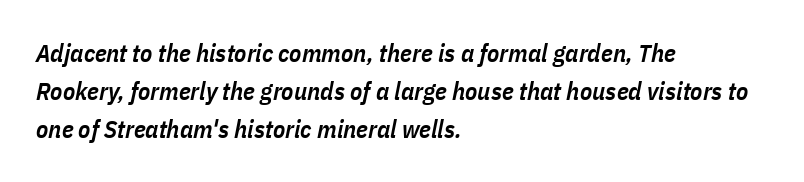
Glance below the letters and you will spot only blank space. Where is the straight margin? On the left. These lines sit exactly where default settings would place them. Every character sits at an angle, as italics do. The letters sit at their default tracking, neither squeezed nor spread. Slightly chunky letters — semibold, I'd say, not full bold.
